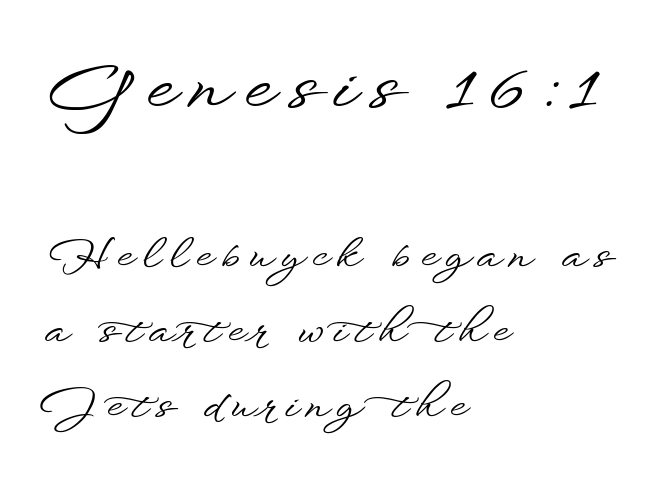
The image shows 73 px wide sans-serif type; set left-aligned, line spacing 1.78x, not underlined; the first (top) block is 1.74x larger; low stroke contrast and a small x-height.
